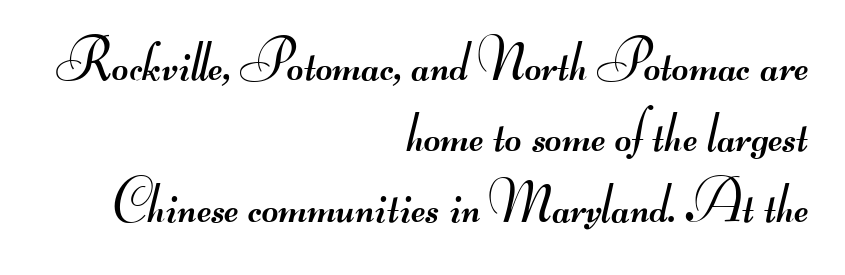
Q: Is the text bold? A: No.
Q: Is the typeface a serif or a sans-serif typeface? A: Sans-serif.
Q: Is the text underlined? A: No.
Q: How is the paragraph aligned? A: Right-aligned.
Q: Is the spacing between letters normal or unusually wide? A: Normal.
Q: Is the spacing between lines tight, normal or loose? A: Normal.
Q: Width (condensed, normal, or wide)? A: Wide.
Q: Stroke contrast? A: Medium.
Q: Monospaced? A: No.
